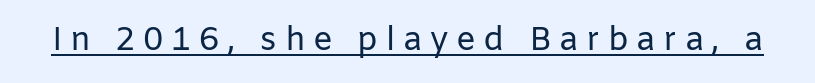
Q: Is the text bold? A: No.
Q: Is the text italic (slanted)? A: No, it is upright.
Q: Is the typeface a serif or a sans-serif typeface? A: Sans-serif.
Q: Is the text underlined? A: Yes.
Q: Is the spacing between letters normal or unusually wide? A: Unusually wide.
Q: Width (condensed, normal, or wide)? A: Normal.
Q: Stroke contrast? A: Low.
Q: x-height? A: Medium.
Q: Monospaced? A: No.
